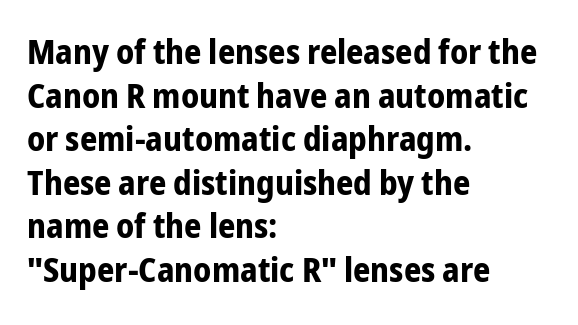
The image shows 34 px bold, condensed sans-serif type, upright; set left-aligned, normal line spacing (1.28x), normal letter spacing, not underlined; low stroke contrast and a medium x-height.
